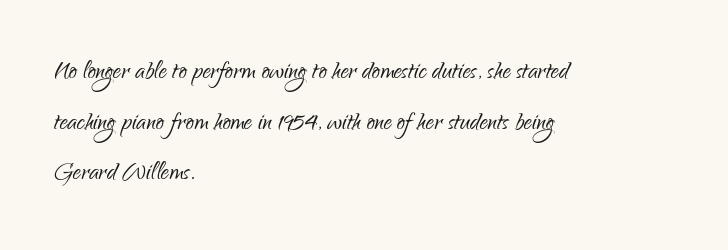
Q: Is the text bold? A: No.
Q: Is the text italic (slanted)? A: Yes.
Q: Is the typeface a serif or a sans-serif typeface? A: Sans-serif.
Q: Is the text underlined? A: No.
Q: How is the paragraph aligned? A: Left-aligned.
Q: Is the spacing between letters normal or unusually wide? A: Normal.
Q: Is the spacing between lines tight, normal or loose? A: Normal.
Q: Width (condensed, normal, or wide)? A: Condensed.
Q: Stroke contrast? A: Low.
Q: x-height? A: Small.
Q: Monospaced? A: No.
